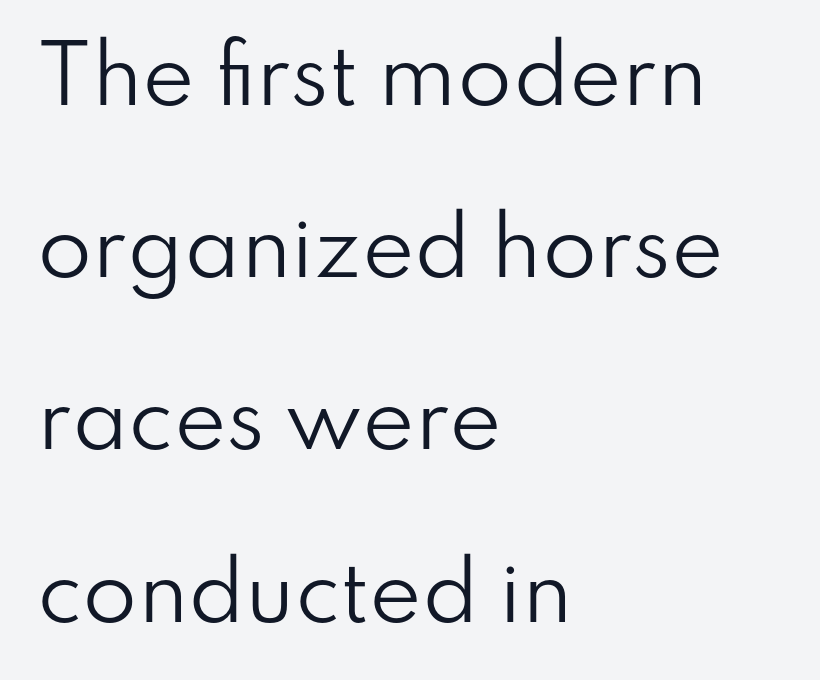
Looks like regular typesetting: each glyph gets only the width it needs. The specimen reads as upright at a glance. Honestly, the rows look like they've been pulled way apart. The passage shown is typeset with a sans-serif family. One-word summary of the alignment: left. Caption: standard tracking, unaltered.
